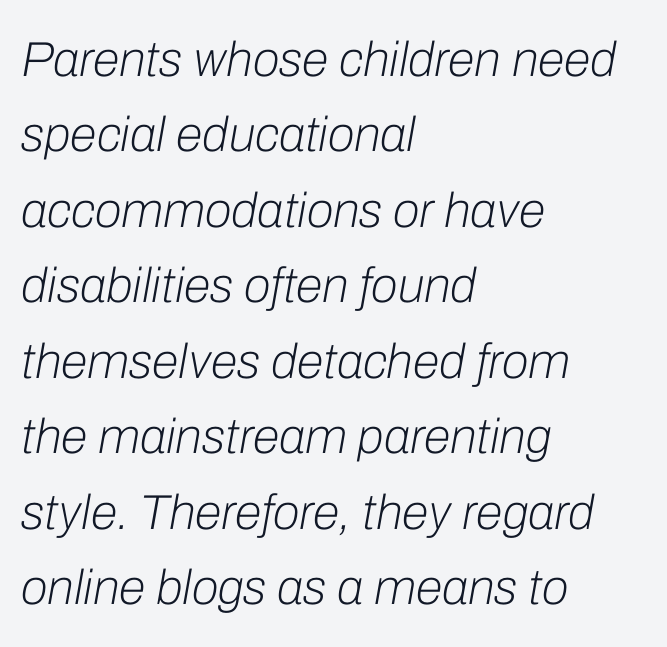
The image shows 49 px light type, italic (leaning right); set left-aligned, normal line spacing (1.54x), normal letter spacing, not underlined; low stroke contrast and a medium x-height.
